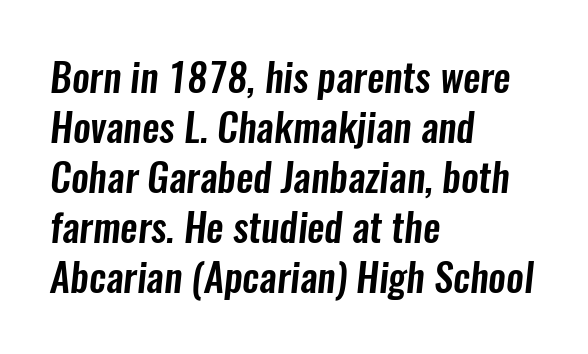
Q: Is the typeface a serif or a sans-serif typeface? A: Sans-serif.
Q: Is the text underlined? A: No.
Q: How is the paragraph aligned? A: Left-aligned.
Q: Is the spacing between letters normal or unusually wide? A: Normal.
Q: Is the spacing between lines tight, normal or loose? A: Normal.
Q: Width (condensed, normal, or wide)? A: Condensed.
Q: Stroke contrast? A: Low.
Q: x-height? A: Medium.
Q: Monospaced? A: No.
